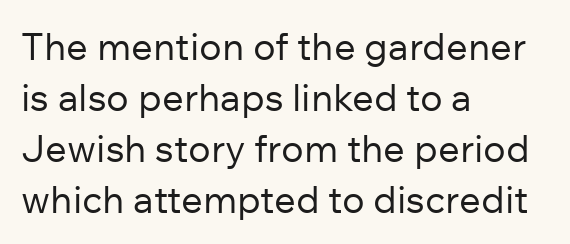
The image shows 38 px regular-weight sans-serif type, upright; set left-aligned, normal line spacing (1.34x), normal letter spacing, not underlined; low stroke contrast and a medium x-height.
